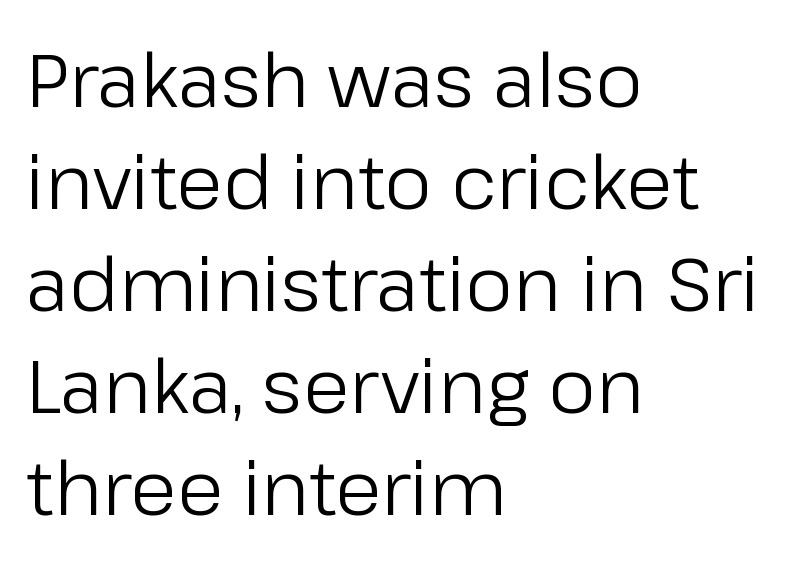
{"serif": "no", "italic": "no", "bold": "no", "weight": "regular", "width": "normal", "stroke_contrast": "low", "x_height": "medium", "monospaced": "no", "underline": "no", "align": "left", "line_spacing": "normal", "line_spacing_ratio": 1.36, "letter_spacing": "normal", "letter_spacing_em": 0.0, "glyph_px": 75}
